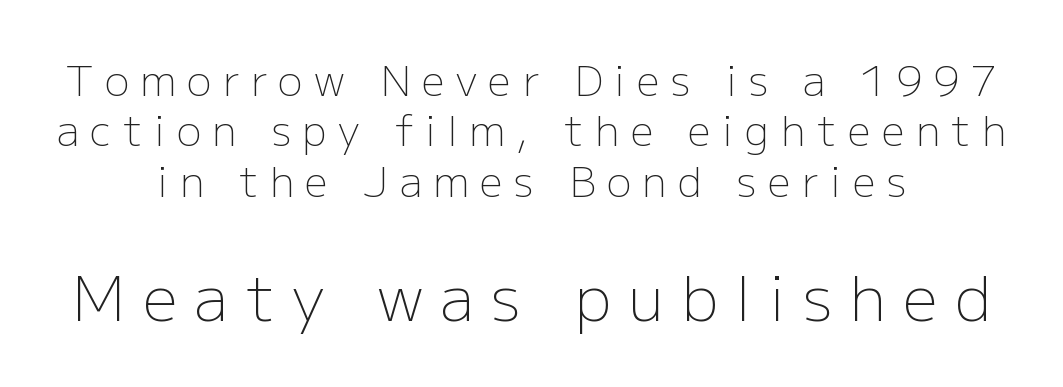
The image shows 62 px light sans-serif type, upright; set centered, line spacing 1.23x, unusually wide letter spacing (+0.28 em), not underlined; the second (bottom) block is 1.51x larger; low stroke contrast and a medium x-height.
